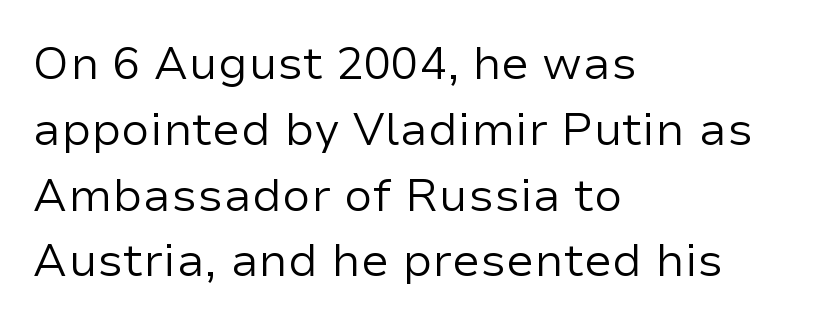
Glance below the letters and you will spot only blank space. Stroke mass is kept to a normal reading level or below. Proportional: the letters do not fall into vertical columns. The lines in this sample share a left origin and differ only in where they stop. Notice how the stems are strictly vertical — no italics here. This is sans-serif lettering, the kind often seen on screens and signage.
